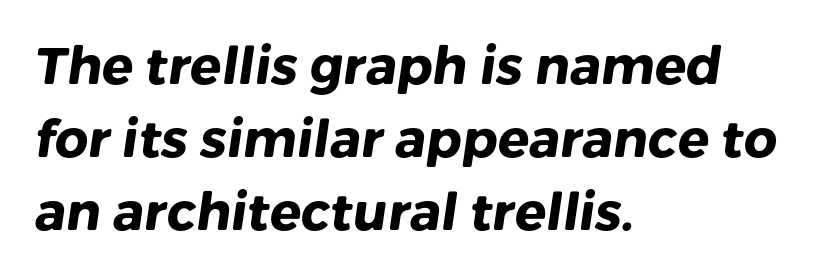
Q: Is the text bold? A: Yes.
Q: Is the typeface a serif or a sans-serif typeface? A: Sans-serif.
Q: Is the text underlined? A: No.
Q: How is the paragraph aligned? A: Left-aligned.
Q: Is the spacing between letters normal or unusually wide? A: Normal.
Q: Is the spacing between lines tight, normal or loose? A: Normal.
Q: Width (condensed, normal, or wide)? A: Normal.
Q: Stroke contrast? A: Low.
Q: x-height? A: Medium.
Q: Monospaced? A: No.
